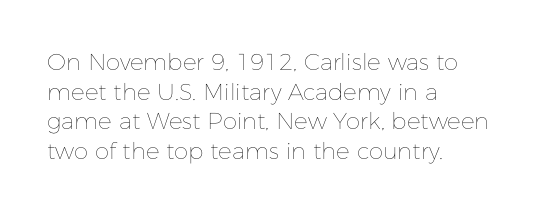
The lines sit at an ordinary, default distance from one another. The rag falls on the right side of this text block. The characters are drawn with everyday or finer stroke widths. Descender tails drop into unmarked territory.
